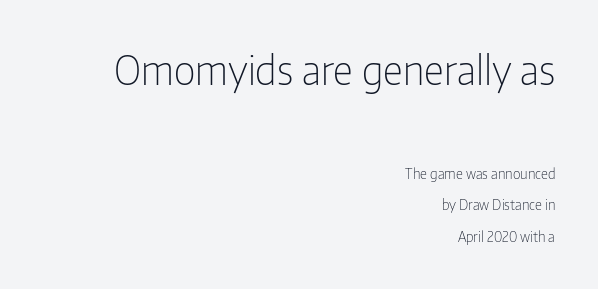
The image shows 40 px light, condensed sans-serif type, upright; set right-aligned, loose line spacing (2.23x), normal letter spacing, not underlined; the first (top) block is 2.86x larger; low stroke contrast and a medium x-height.
